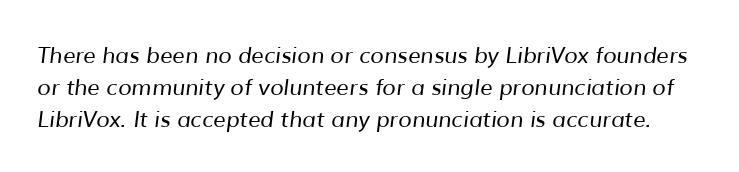
Observe the ordinary spacing: letters are neighbours, not strangers. The letterforms sit at book weight or below. Each new line begins a customary step beneath the previous one. Descenders hang freely into open space.
